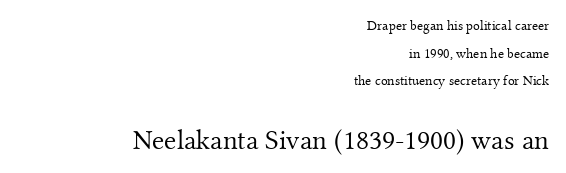
{"serif": "yes", "italic": "no", "bold": "no", "weight": "light", "width": "normal", "stroke_contrast": "medium", "x_height": "small", "monospaced": "no", "underline": "no", "align": "right", "line_spacing": "loose", "line_spacing_ratio": 1.98, "letter_spacing": "normal", "letter_spacing_em": 0.0, "larger_block": "second", "size_ratio": 2.0, "glyph_px": 28}
